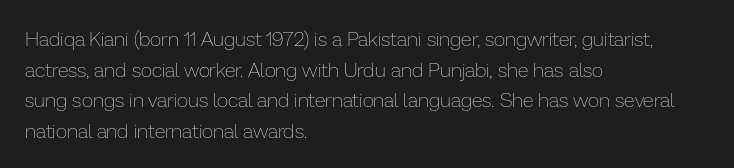
Q: Is the text bold? A: No.
Q: Is the text italic (slanted)? A: No, it is upright.
Q: Is the text underlined? A: No.
Q: How is the paragraph aligned? A: Left-aligned.
Q: Is the spacing between letters normal or unusually wide? A: Normal.
Q: Is the spacing between lines tight, normal or loose? A: Normal.
